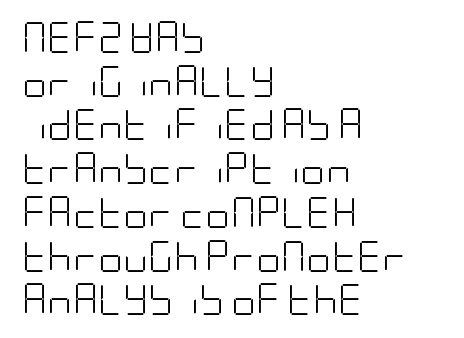
The image shows 31 px light, condensed sans-serif type, upright; set left-aligned, normal line spacing (1.41x), normal letter spacing, not underlined; low stroke contrast and a large x-height.
